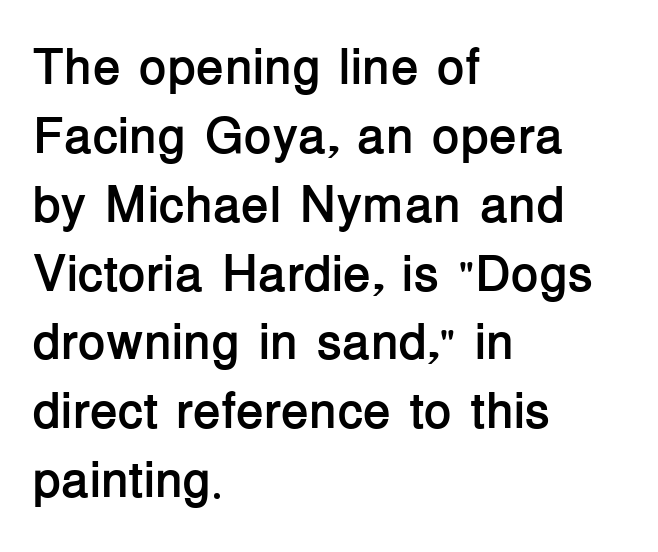
Q: Is the text bold? A: Yes.
Q: Is the text italic (slanted)? A: No, it is upright.
Q: Is the typeface a serif or a sans-serif typeface? A: Sans-serif.
Q: Is the text underlined? A: No.
Q: How is the paragraph aligned? A: Left-aligned.
Q: Is the spacing between letters normal or unusually wide? A: Normal.
Q: Is the spacing between lines tight, normal or loose? A: Normal.
Q: Width (condensed, normal, or wide)? A: Normal.
Q: Stroke contrast? A: Low.
Q: x-height? A: Medium.
Q: Monospaced? A: No.
